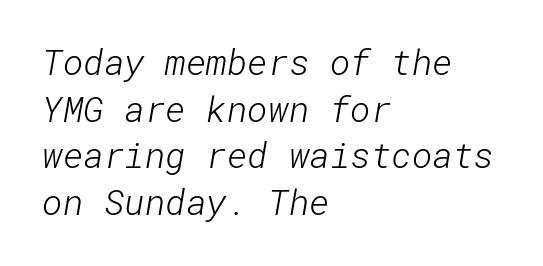
{"serif": "no", "bold": "no", "weight": "light", "width": "normal", "stroke_contrast": "low", "x_height": "medium", "underline": "no", "align": "left", "line_spacing": "normal", "line_spacing_ratio": 1.33, "letter_spacing": "normal", "letter_spacing_em": 0.0, "glyph_px": 35}
